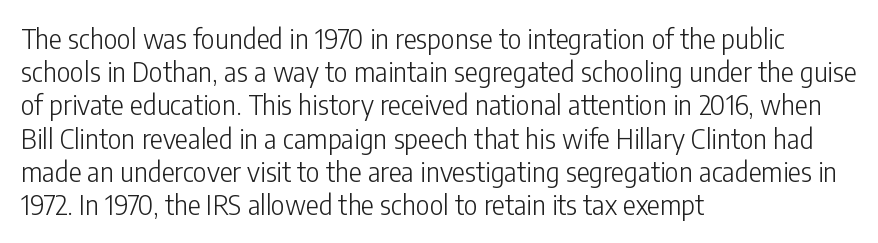
{"italic": "no", "bold": "no", "underline": "no", "align": "left", "line_spacing_ratio": 1.23, "letter_spacing": "normal", "letter_spacing_em": 0.0, "glyph_px": 27}
